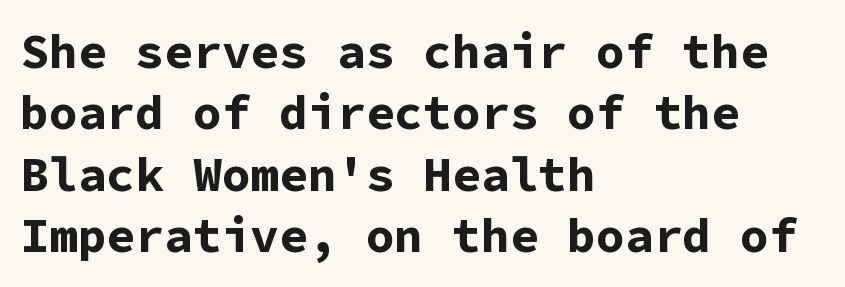
Bare-footed words on every line. A full-strength bold gives these letters their thick strokes. Every character sits straight up, as roman type does. This rendering employs a face without finishing strokes, i.e., a sans-serif. No extra tracking has been applied to these lines. Each line starts at the same left margin while the right side varies.
